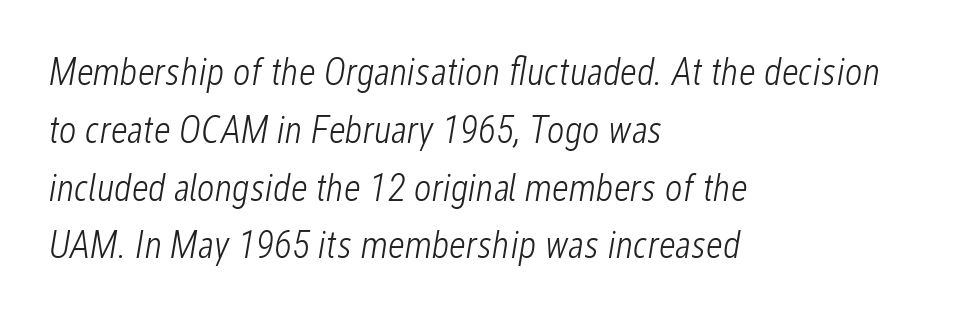
The image shows 38 px light, condensed type, italic (leaning right); set left-aligned, normal line spacing (1.52x), normal letter spacing, not underlined; low stroke contrast and a medium x-height.
